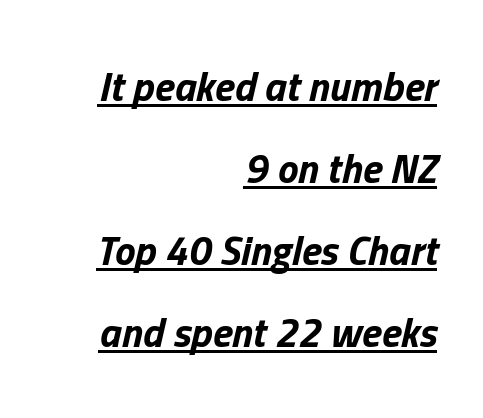
Q: Is the text bold? A: Yes.
Q: Is the text italic (slanted)? A: Yes, it leans right by about 13 degrees.
Q: Is the text underlined? A: Yes.
Q: How is the paragraph aligned? A: Right-aligned.
Q: Is the spacing between letters normal or unusually wide? A: Normal.
Q: Is the spacing between lines tight, normal or loose? A: Loose.
Q: Width (condensed, normal, or wide)? A: Normal.
Q: Stroke contrast? A: Low.
Q: x-height? A: Medium.
Q: Monospaced? A: No.
